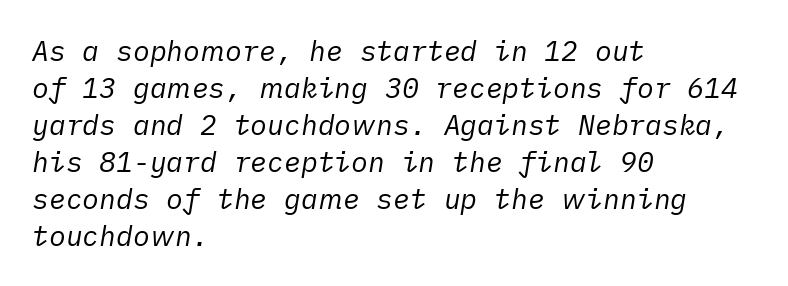
The paragraph has a hard left edge and a soft right edge. The letterforms sit shoulder to shoulder at normal distance. Slant detected: the letters are inclined. A bare baseline throughout the passage. A normal amount of white space separates one row of letters from the next.
